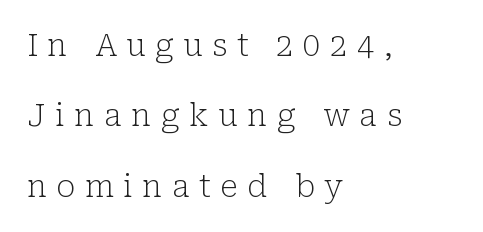
Q: Is the text bold? A: No.
Q: Is the text italic (slanted)? A: No, it is upright.
Q: Is the typeface a serif or a sans-serif typeface? A: Serif.
Q: Is the text underlined? A: No.
Q: How is the paragraph aligned? A: Left-aligned.
Q: Is the spacing between letters normal or unusually wide? A: Unusually wide.
Q: Is the spacing between lines tight, normal or loose? A: Loose.
Q: Width (condensed, normal, or wide)? A: Normal.
Q: Stroke contrast? A: Low.
Q: x-height? A: Medium.
Q: Monospaced? A: No.
